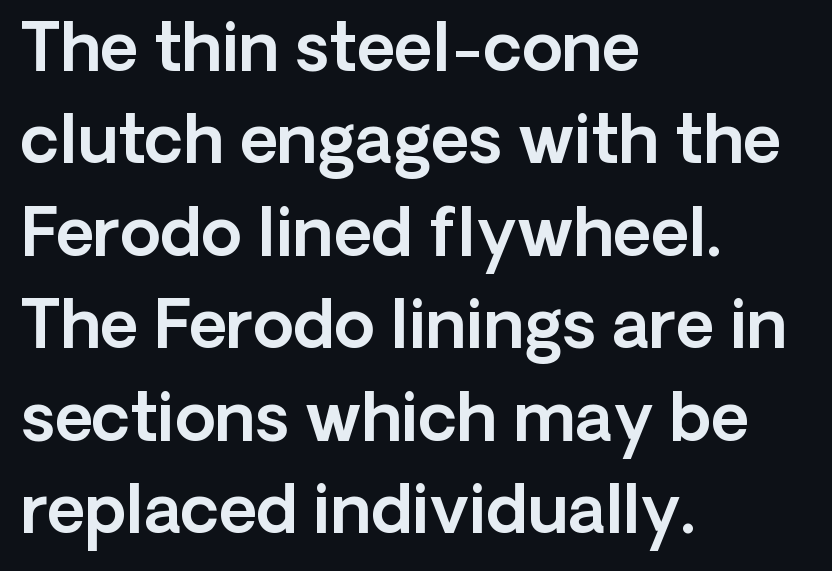
The image shows 66 px sans-serif type, upright; set left-aligned, normal line spacing (1.4x), normal letter spacing, not underlined; a medium x-height.
